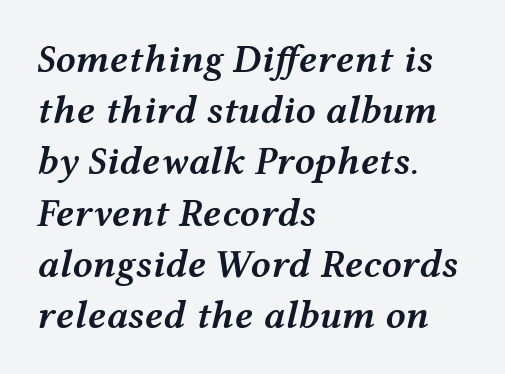
Q: Is the text bold? A: Semi-bold.
Q: Is the text italic (slanted)? A: Yes, it leans right by about 12 degrees.
Q: Is the text underlined? A: No.
Q: How is the paragraph aligned? A: Left-aligned.
Q: Is the spacing between letters normal or unusually wide? A: Normal.
Q: Is the spacing between lines tight, normal or loose? A: Normal.
Q: Width (condensed, normal, or wide)? A: Wide.
Q: Stroke contrast? A: Medium.
Q: x-height? A: Medium.
Q: Monospaced? A: No.
